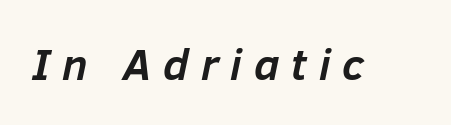
Q: Is the text bold? A: Yes.
Q: Is the text italic (slanted)? A: Yes, it leans right by about 12 degrees.
Q: Is the text underlined? A: No.
Q: Is the spacing between letters normal or unusually wide? A: Unusually wide.
Q: Width (condensed, normal, or wide)? A: Normal.
Q: Stroke contrast? A: Low.
Q: x-height? A: Medium.
Q: Monospaced? A: No.
